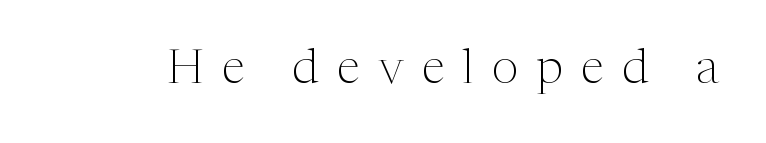
The image shows 48 px light serif type, upright; set unusually wide letter spacing (+0.38 em), not underlined; medium stroke contrast and a medium x-height.
